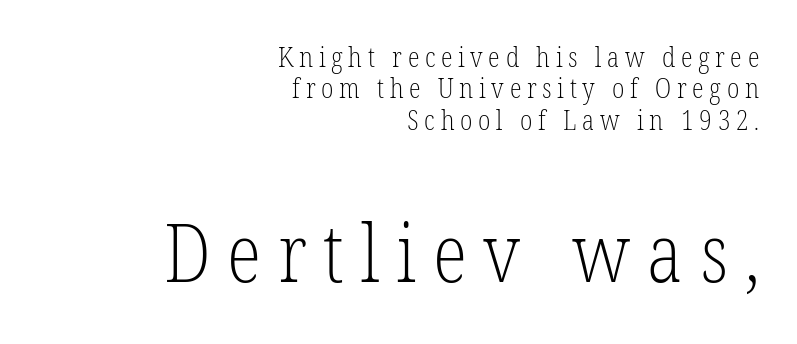
These lines stack with their right ends in a neat column. Does the bottom block carry the larger type? Yes, it does. The letterforms stand isolated, each surrounded by extra space. Do the letters lean? They stand straight.
